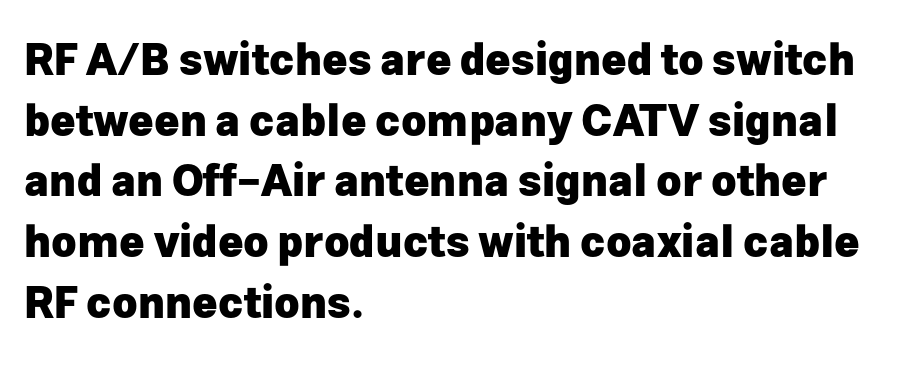
Q: Is the text bold? A: Yes.
Q: Is the text italic (slanted)? A: No, it is upright.
Q: Is the typeface a serif or a sans-serif typeface? A: Sans-serif.
Q: Is the text underlined? A: No.
Q: How is the paragraph aligned? A: Left-aligned.
Q: Is the spacing between letters normal or unusually wide? A: Normal.
Q: Is the spacing between lines tight, normal or loose? A: Normal.
Q: Width (condensed, normal, or wide)? A: Normal.
Q: Stroke contrast? A: Low.
Q: x-height? A: Medium.
Q: Monospaced? A: No.
